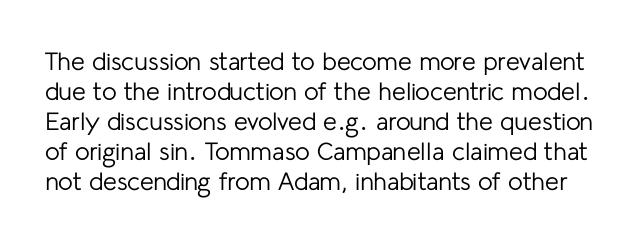
The image shows 25 px text type, upright; set line spacing 1.2x, normal letter spacing, not underlined.
